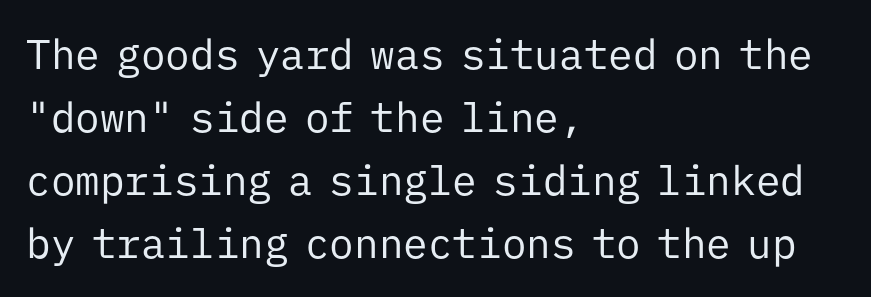
Q: Is the text bold? A: No.
Q: Is the text italic (slanted)? A: No, it is upright.
Q: Is the typeface a serif or a sans-serif typeface? A: Sans-serif.
Q: Is the text underlined? A: No.
Q: How is the paragraph aligned? A: Left-aligned.
Q: Is the spacing between letters normal or unusually wide? A: Normal.
Q: Is the spacing between lines tight, normal or loose? A: Normal.
Q: Width (condensed, normal, or wide)? A: Normal.
Q: Stroke contrast? A: Low.
Q: x-height? A: Medium.
Q: Monospaced? A: Yes.
